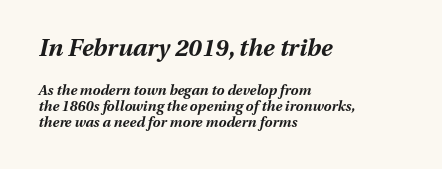
{"italic": "yes", "lean": "right", "slant_degrees": 13, "bold": "yes", "underline": "no", "align": "left", "line_spacing": "tight", "line_spacing_ratio": 1.13, "letter_spacing": "normal", "letter_spacing_em": 0.0, "larger_block": "first", "size_ratio": 1.71, "glyph_px": 24}
